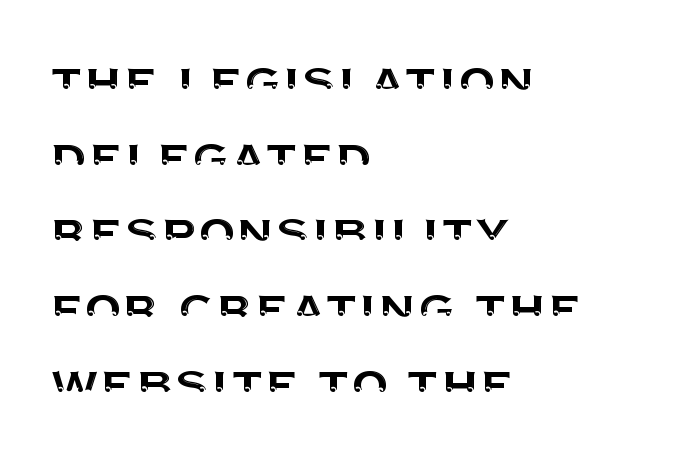
The rendering uses natural spacing where letterforms have individual widths. This sample uses plain, unmodified letter spacing. Regarding serifs, this sample does without them. Alignment: flush left. Ordinary non-slanted type is in use.
